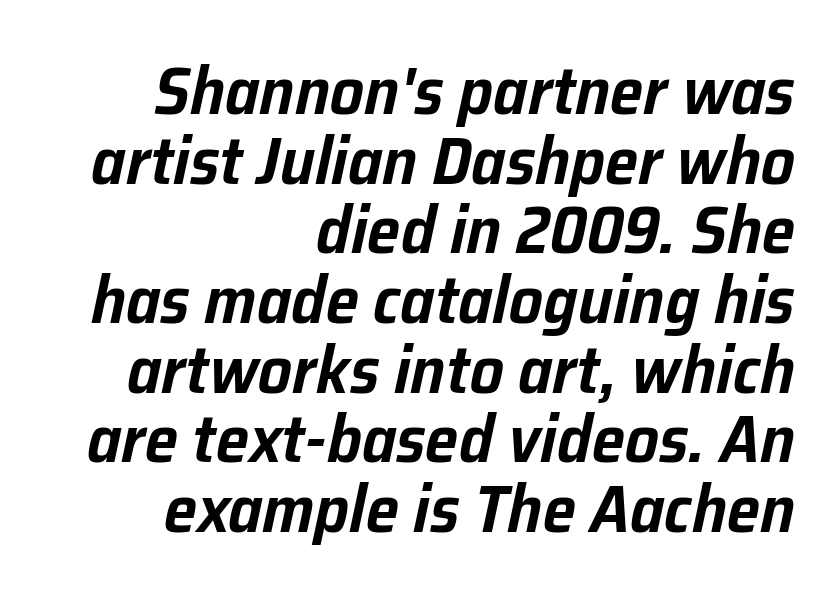
{"italic": "yes", "lean": "right", "slant_degrees": 12, "width": "normal", "stroke_contrast": "low", "x_height": "medium", "monospaced": "no", "underline": "no", "align": "right", "line_spacing": "tight", "line_spacing_ratio": 1.04, "letter_spacing": "normal", "letter_spacing_em": 0.0, "glyph_px": 67}
